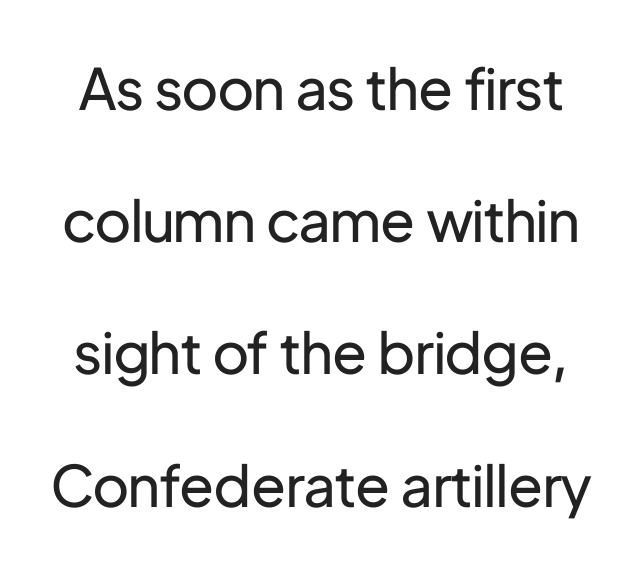
The image shows 57 px regular-weight sans-serif type, upright; set loose line spacing (2.32x), normal letter spacing, not underlined; low stroke contrast and a medium x-height.
